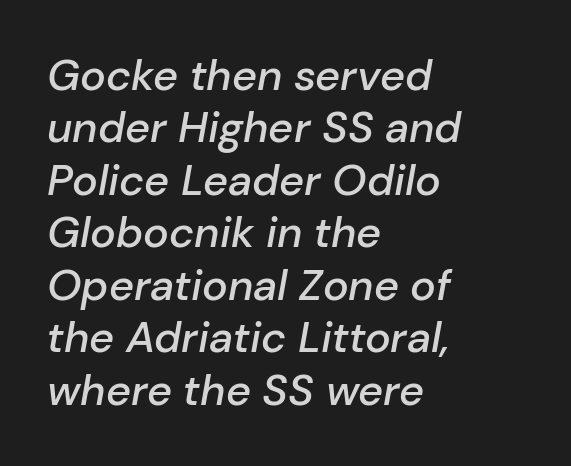
{"italic": "yes", "lean": "right", "slant_degrees": 10, "bold": "semi", "weight": "semibold", "width": "normal", "stroke_contrast": "low", "x_height": "medium", "monospaced": "no", "underline": "no", "align": "left", "line_spacing_ratio": 1.22, "letter_spacing": "normal", "letter_spacing_em": 0.0, "glyph_px": 43}
